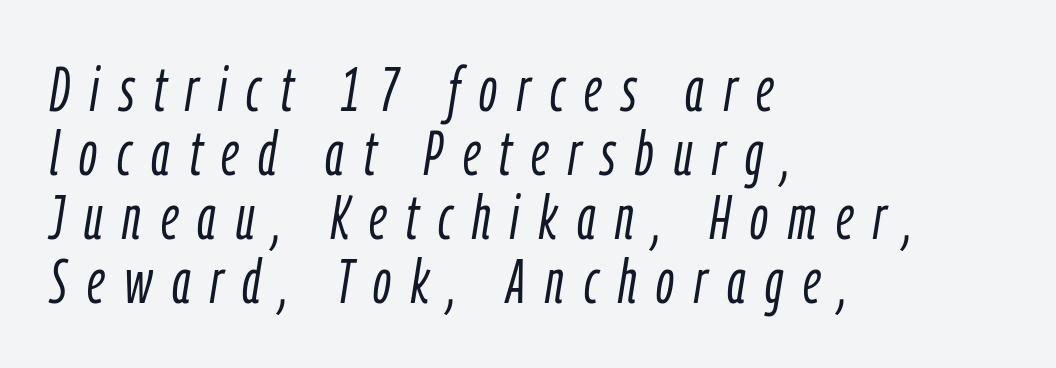
Q: Is the text bold? A: No.
Q: Is the text italic (slanted)? A: Yes, it leans right by about 9 degrees.
Q: Is the text underlined? A: No.
Q: How is the paragraph aligned? A: Left-aligned.
Q: Is the spacing between letters normal or unusually wide? A: Unusually wide.
Q: Is the spacing between lines tight, normal or loose? A: Tight.
Q: Width (condensed, normal, or wide)? A: Condensed.
Q: Stroke contrast? A: Low.
Q: x-height? A: Medium.
Q: Monospaced? A: No.
